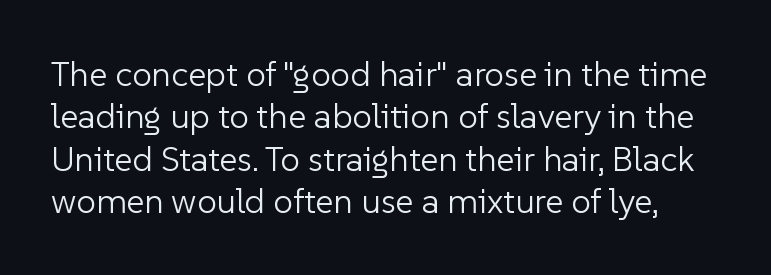
{"serif": "no", "italic": "no", "bold": "no", "weight": "light", "width": "normal", "stroke_contrast": "low", "x_height": "medium", "monospaced": "no", "underline": "no", "line_spacing_ratio": 1.21, "letter_spacing": "normal", "letter_spacing_em": 0.0, "glyph_px": 35}
